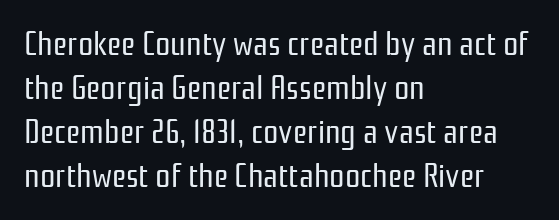
{"serif": "no", "italic": "no", "bold": "no", "weight": "regular", "width": "condensed", "stroke_contrast": "low", "x_height": "medium", "monospaced": "no", "underline": "no", "align": "left", "line_spacing": "normal", "line_spacing_ratio": 1.29, "letter_spacing": "normal", "letter_spacing_em": 0.0, "glyph_px": 34}
